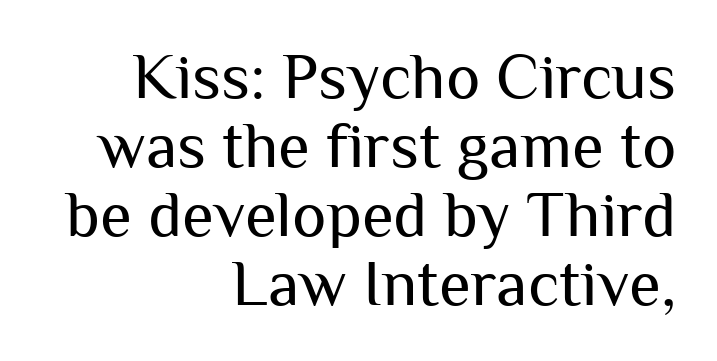
The tracking reads as untouched default to a designer's eye. This rendering uses right alignment, leaving the left contour irregular. Proportional: the letters do not fall into vertical columns. Typographically, this falls in the sans-serif category. The passage shown is not underscored anywhere.
